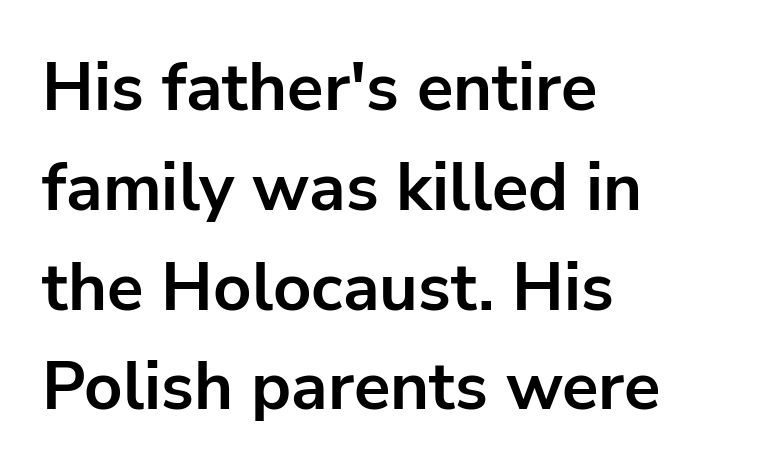
Q: Is the text bold? A: Yes.
Q: Is the text italic (slanted)? A: No, it is upright.
Q: Is the typeface a serif or a sans-serif typeface? A: Sans-serif.
Q: Is the text underlined? A: No.
Q: How is the paragraph aligned? A: Left-aligned.
Q: Is the spacing between letters normal or unusually wide? A: Normal.
Q: Is the spacing between lines tight, normal or loose? A: Normal.
Q: Width (condensed, normal, or wide)? A: Normal.
Q: Stroke contrast? A: Low.
Q: x-height? A: Medium.
Q: Monospaced? A: No.
